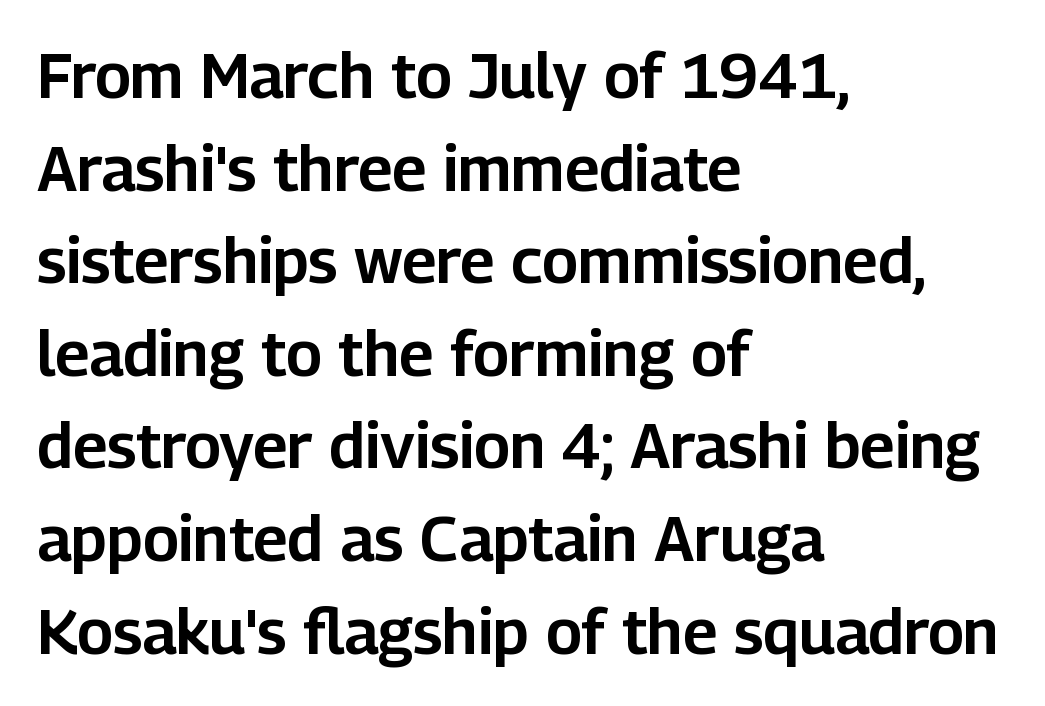
{"serif": "no", "italic": "no", "width": "normal", "stroke_contrast": "low", "x_height": "medium", "monospaced": "no", "underline": "no", "align": "left", "line_spacing": "normal", "line_spacing_ratio": 1.47, "letter_spacing": "normal", "letter_spacing_em": 0.0, "glyph_px": 63}
